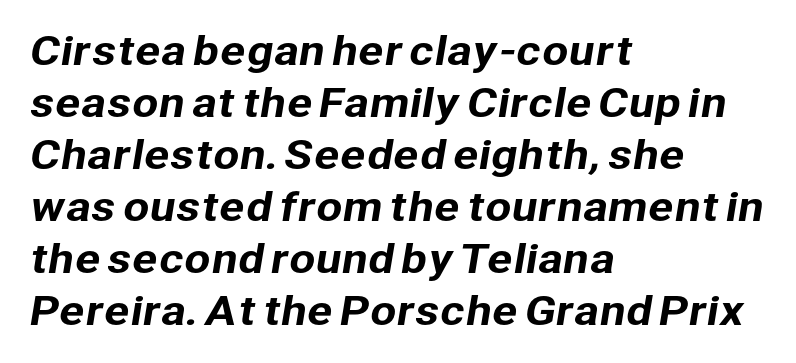
The image shows 38 px sans-serif type; set left-aligned, normal line spacing (1.37x), normal letter spacing, not underlined; low stroke contrast and a medium x-height.
